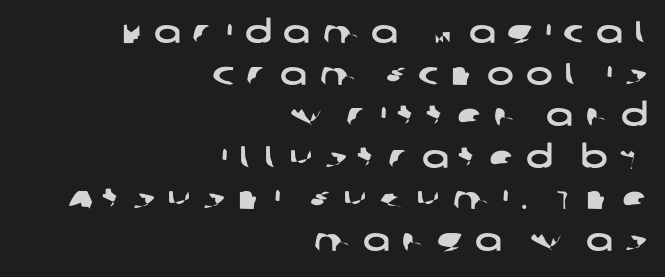
The image shows 32 px wide sans-serif type; set right-aligned, normal line spacing (1.3x), unusually wide letter spacing (+0.37 em), not underlined; low stroke contrast and a large x-height.
